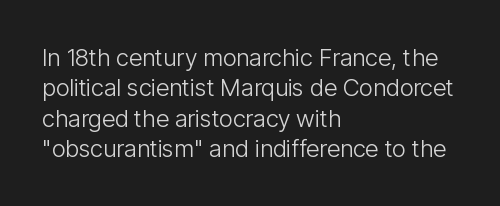
Q: Is the text bold? A: No.
Q: Is the text italic (slanted)? A: No, it is upright.
Q: Is the text underlined? A: No.
Q: How is the paragraph aligned? A: Left-aligned.
Q: Is the spacing between letters normal or unusually wide? A: Normal.
Q: Is the spacing between lines tight, normal or loose? A: Normal.
